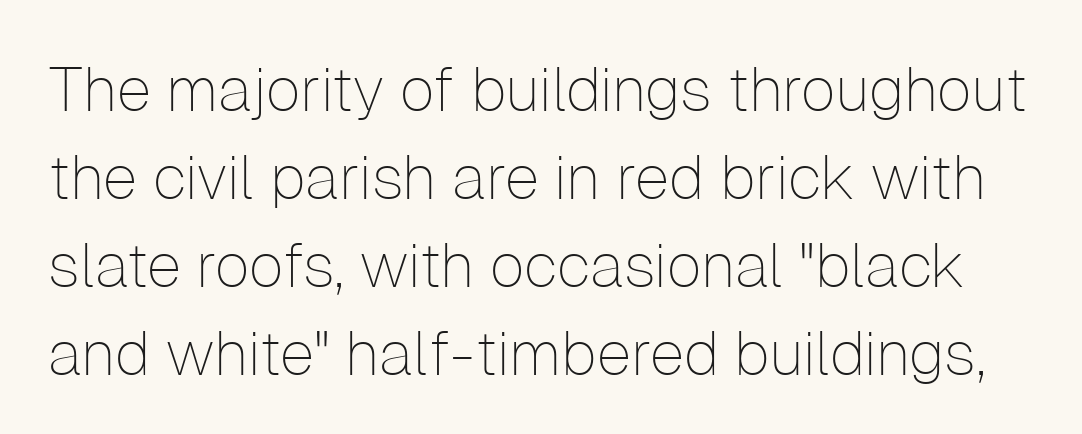
This sample has the flowing, uneven cadence of proportional lettering. The zone under the glyphs is completely vacant. These lines were composed using upright roman letters. Nothing sits at the stroke ends, so this counts as sans-serif. The gaps between neighbouring characters are ordinary and unremarkable. These glyphs show unthickened strokes, regular width or finer.
